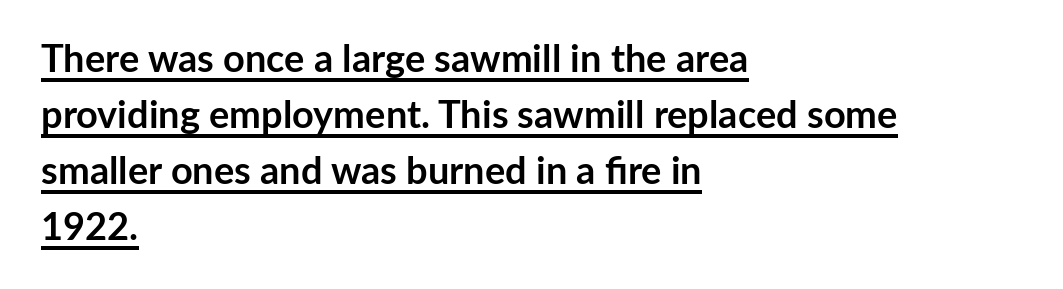
What kind of face is this? One without serifs — a sans. If you drew a line through each stem, it would be perfectly vertical. This is heavy type, rendered in bold. The rendered words wear a rule along their underside. The block of text has a typical density, with ordinary space between rows.
